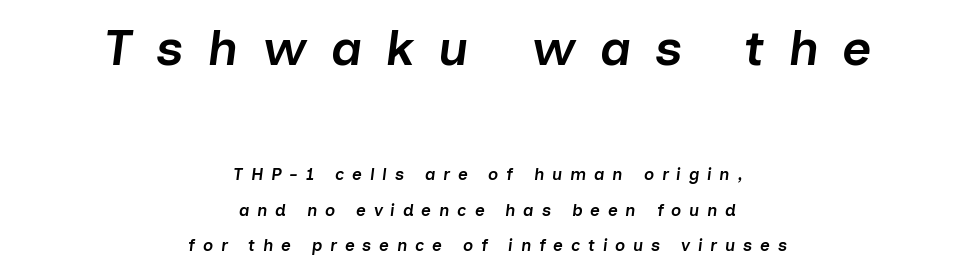
{"italic": "yes", "lean": "right", "slant_degrees": 7, "bold": "semi", "weight": "semibold", "width": "normal", "stroke_contrast": "low", "x_height": "medium", "monospaced": "no", "underline": "no", "align": "center", "line_spacing": "loose", "line_spacing_ratio": 2.09, "letter_spacing": "wide", "letter_spacing_em": 0.46, "larger_block": "first", "size_ratio": 3.0, "glyph_px": 51}
